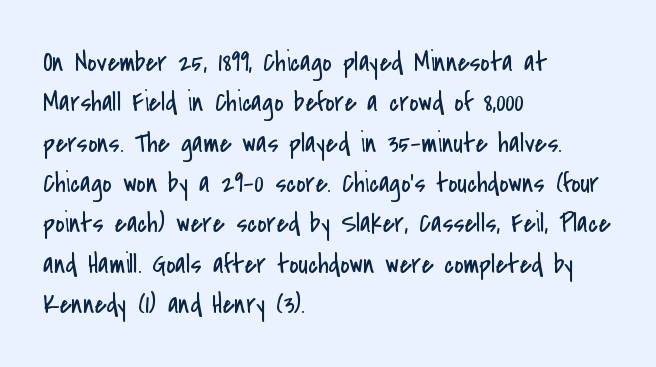
Q: Is the text bold? A: No.
Q: Is the text italic (slanted)? A: No, it is upright.
Q: Is the typeface a serif or a sans-serif typeface? A: Sans-serif.
Q: Is the text underlined? A: No.
Q: How is the paragraph aligned? A: Left-aligned.
Q: Is the spacing between letters normal or unusually wide? A: Normal.
Q: Is the spacing between lines tight, normal or loose? A: Normal.
Q: Width (condensed, normal, or wide)? A: Condensed.
Q: Stroke contrast? A: Low.
Q: x-height? A: Small.
Q: Monospaced? A: No.
